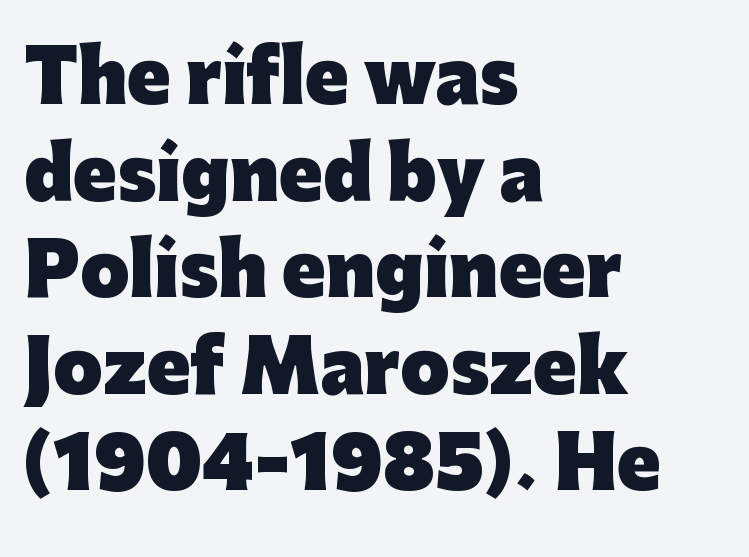
The image shows 71 px heavy sans-serif type, upright; set left-aligned, normal line spacing (1.36x), normal letter spacing, not underlined; low stroke contrast and a medium x-height.
